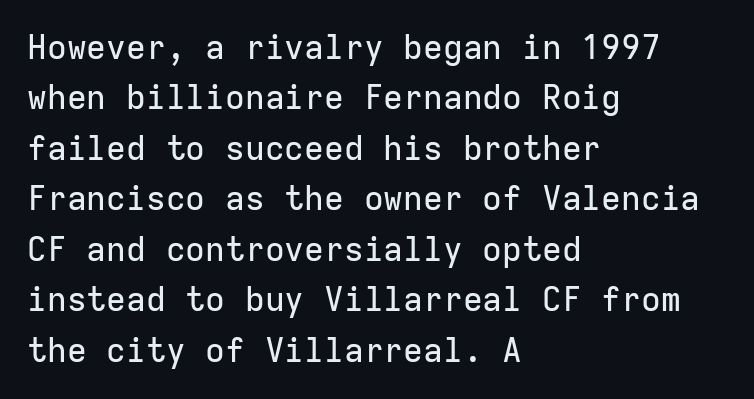
Quick note: underline off. Style check: upright. Caption: standard tracking, unaltered. This rendering uses left alignment, leaving the right contour irregular. Horizontal bands of white between lines are of average thickness.
